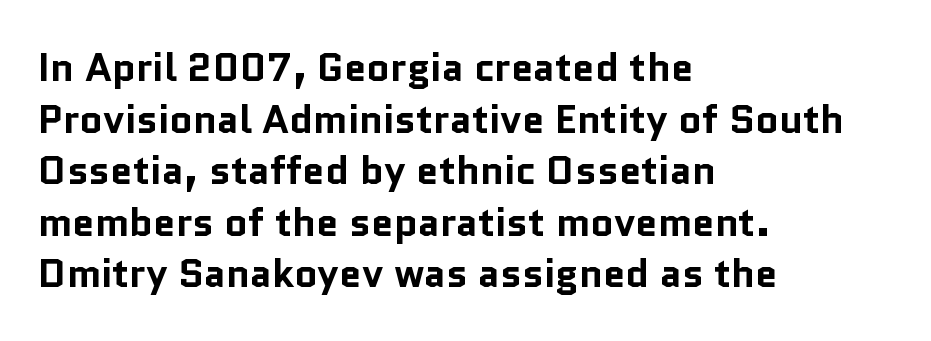
Q: Is the text bold? A: Yes.
Q: Is the text italic (slanted)? A: No, it is upright.
Q: Is the typeface a serif or a sans-serif typeface? A: Sans-serif.
Q: Is the text underlined? A: No.
Q: How is the paragraph aligned? A: Left-aligned.
Q: Is the spacing between letters normal or unusually wide? A: Normal.
Q: Is the spacing between lines tight, normal or loose? A: Normal.
Q: Width (condensed, normal, or wide)? A: Normal.
Q: Stroke contrast? A: Low.
Q: x-height? A: Medium.
Q: Monospaced? A: No.
